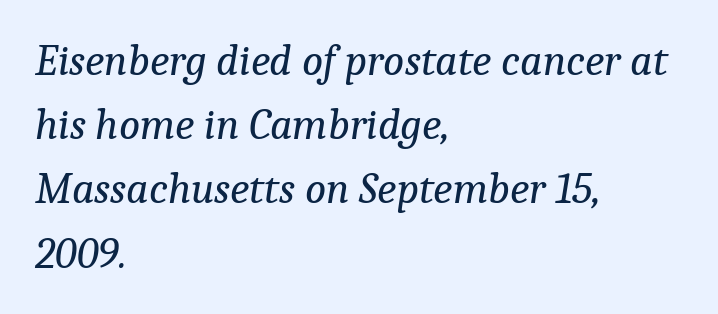
Q: Is the text bold? A: No.
Q: Is the text italic (slanted)? A: Yes, it leans right by about 9 degrees.
Q: Is the typeface a serif or a sans-serif typeface? A: Serif.
Q: Is the text underlined? A: No.
Q: How is the paragraph aligned? A: Left-aligned.
Q: Is the spacing between letters normal or unusually wide? A: Normal.
Q: Is the spacing between lines tight, normal or loose? A: Normal.
Q: Width (condensed, normal, or wide)? A: Normal.
Q: Stroke contrast? A: Low.
Q: x-height? A: Medium.
Q: Monospaced? A: No.
